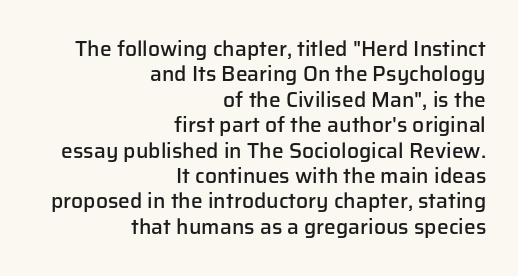
The image shows 21 px text type, upright; set right-aligned, line spacing 1.21x, normal letter spacing, not underlined.
